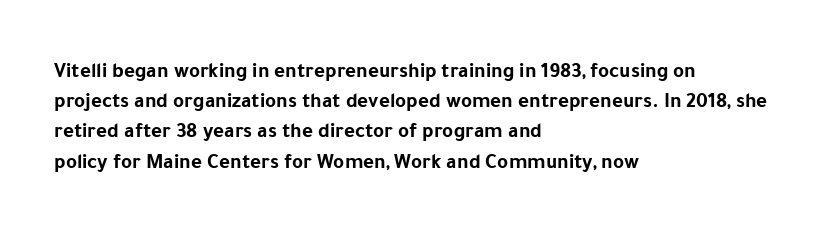
Q: Is the text bold? A: Yes.
Q: Is the text italic (slanted)? A: No, it is upright.
Q: Is the text underlined? A: No.
Q: How is the paragraph aligned? A: Left-aligned.
Q: Is the spacing between letters normal or unusually wide? A: Normal.
Q: Is the spacing between lines tight, normal or loose? A: Normal.
